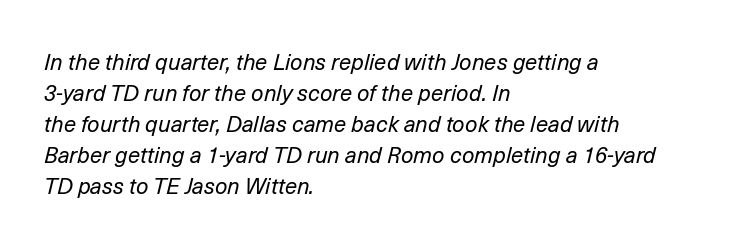
The image shows 22 px text type, italic (leaning right); set left-aligned, normal line spacing (1.41x), normal letter spacing, not underlined.
